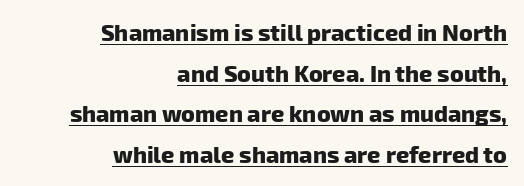
This sample is right-justified, so line beginnings fall wherever the words allow. Descenders here cross a horizontal rule under the line. Each glyph is drawn with heavy, bold strokes. What stands out about the letter spacing? Nothing — it is the standard amount.
